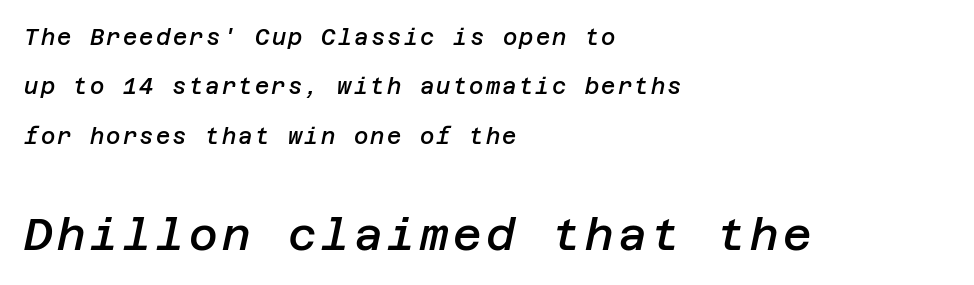
Tall strokes in this sample are angled rather than plumb. In CSS terms this would be text-align: left. Firm but not heavy-handed strokes: this text is semibold. The zone under the glyphs is completely vacant.
